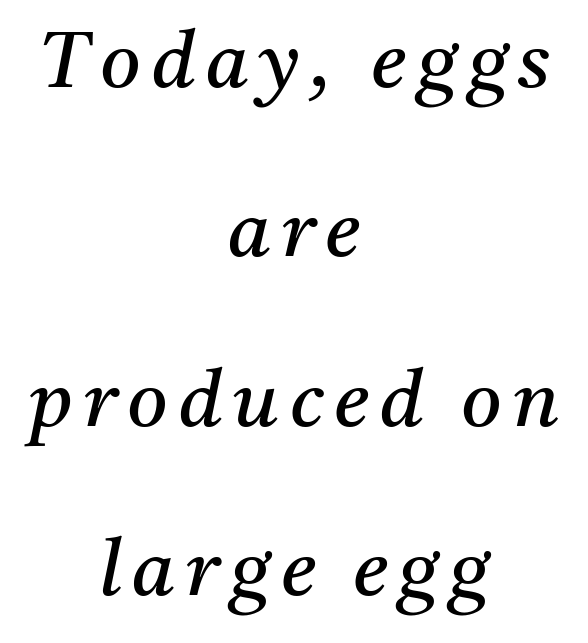
The image shows 78 px regular-weight serif type, italic (leaning right); set centered, loose line spacing (2.17x), not underlined; medium stroke contrast and a medium x-height.
